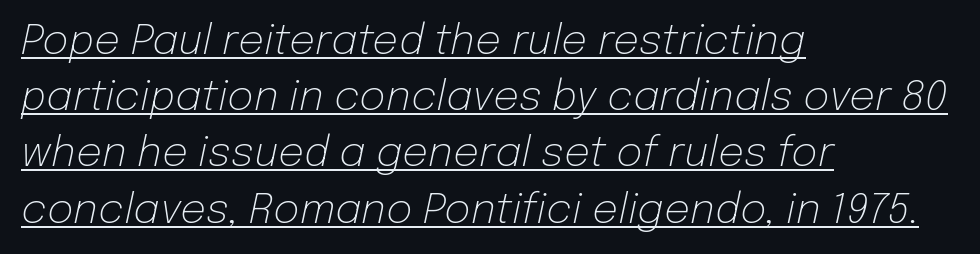
Q: Is the text bold? A: No.
Q: Is the text italic (slanted)? A: Yes, it leans right by about 12 degrees.
Q: Is the text underlined? A: Yes.
Q: How is the paragraph aligned? A: Left-aligned.
Q: Is the spacing between letters normal or unusually wide? A: Normal.
Q: Is the spacing between lines tight, normal or loose? A: Normal.
Q: Width (condensed, normal, or wide)? A: Normal.
Q: Stroke contrast? A: Low.
Q: x-height? A: Medium.
Q: Monospaced? A: No.
